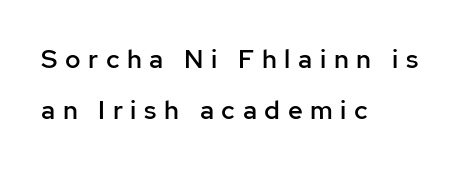
{"italic": "no", "bold": "semi", "underline": "no", "align": "left", "line_spacing": "loose", "line_spacing_ratio": 1.97, "letter_spacing": "wide", "letter_spacing_em": 0.29, "glyph_px": 26}
